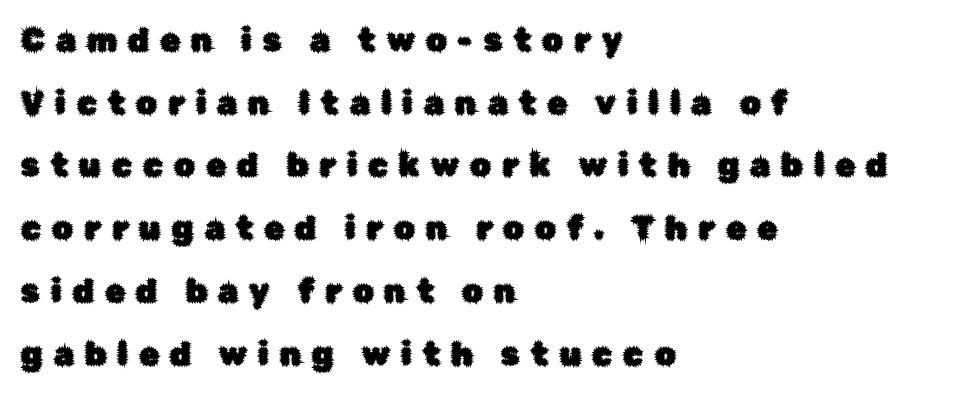
A typesetter would call this leading open, well beyond the default. Short and long lines alike share a common starting point at left. I'd call this a sans setting — the letters go barefoot. The lettering stays uniformly vertical, giving the passage a roman look.
